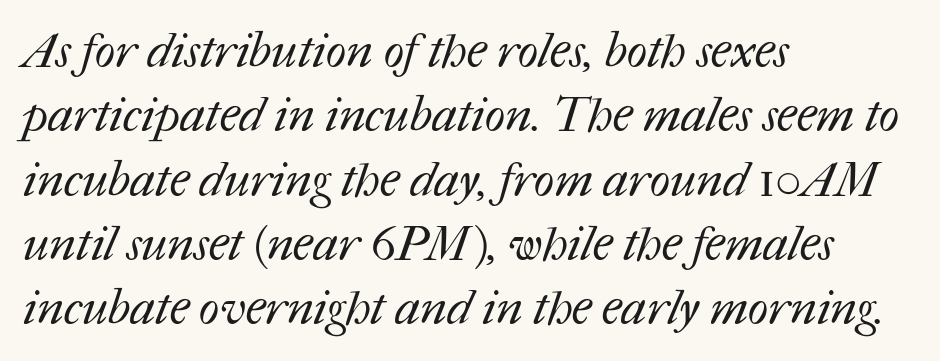
The string is rendered with underlining switched off. Visually the block forms a straight wall on the left and a jagged coastline on the right. A typesetter would call this leading conventional body-copy spacing. No letter is thick-stroked: the sample isn't bold. Characters follow at the spacing the type designer built in.
